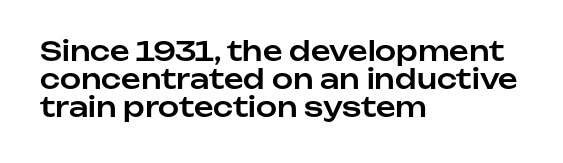
The image shows 27 px text type, upright; set left-aligned, tight line spacing (1.04x), normal letter spacing, not underlined.
